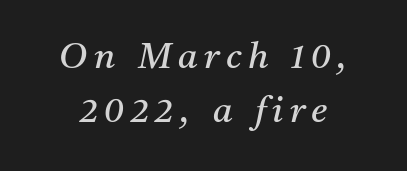
Q: Is the text bold? A: No.
Q: Is the text italic (slanted)? A: Yes, it leans right by about 11 degrees.
Q: Is the typeface a serif or a sans-serif typeface? A: Serif.
Q: Is the text underlined? A: No.
Q: Is the spacing between lines tight, normal or loose? A: Normal.
Q: Width (condensed, normal, or wide)? A: Normal.
Q: Stroke contrast? A: Medium.
Q: x-height? A: Medium.
Q: Monospaced? A: No.
